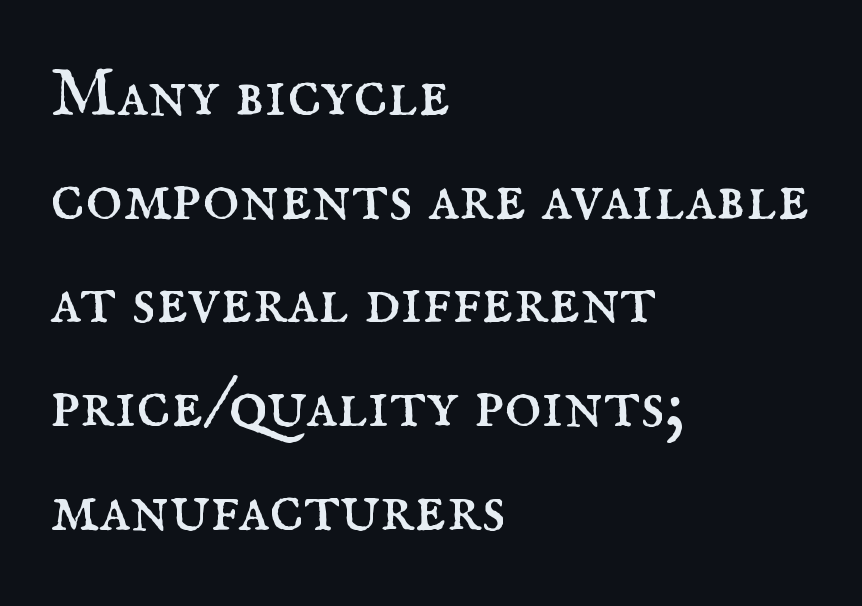
Ordinary non-slanted type is in use. This reads as an unemphasized weight, regular at the heaviest. Note the varied advance widths — an 'i' is clearly narrower than an 'm'. Does the copy run flush right? No — it runs flush left.
